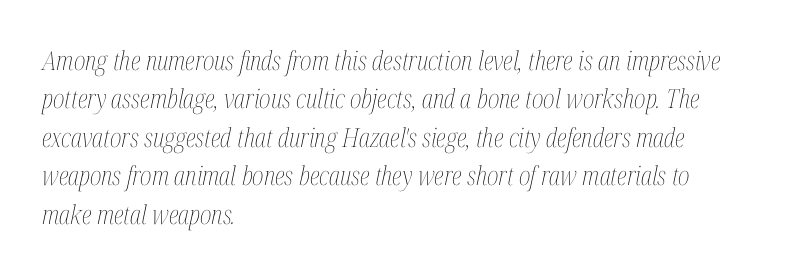
{"italic": "yes", "lean": "right", "slant_degrees": 12, "bold": "no", "underline": "no", "align": "left", "line_spacing": "normal", "line_spacing_ratio": 1.48, "letter_spacing": "normal", "letter_spacing_em": 0.0, "glyph_px": 26}
